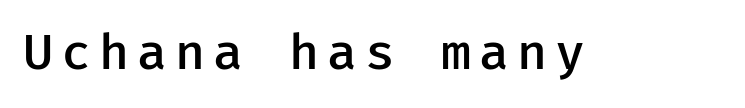
{"serif": "no", "italic": "no", "bold": "semi", "weight": "semibold", "width": "normal", "stroke_contrast": "low", "x_height": "medium", "monospaced": "yes", "underline": "no", "glyph_px": 49}
